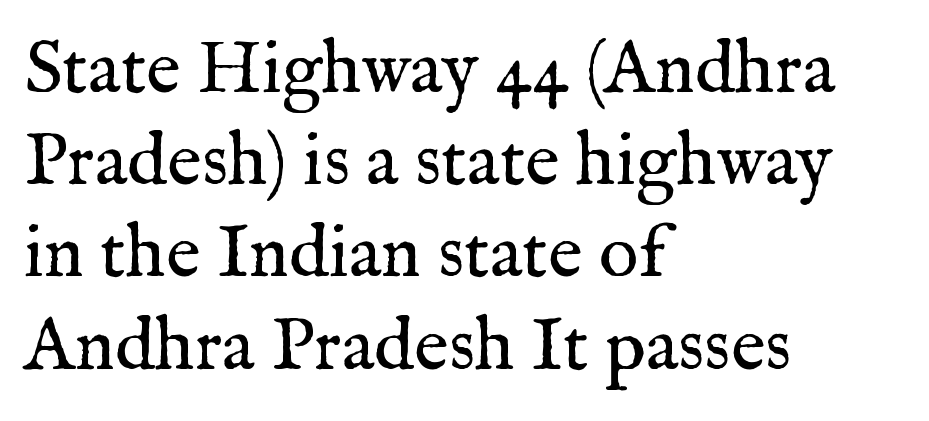
Q: Is the text bold? A: No.
Q: Is the text italic (slanted)? A: No, it is upright.
Q: Is the typeface a serif or a sans-serif typeface? A: Serif.
Q: Is the text underlined? A: No.
Q: How is the paragraph aligned? A: Left-aligned.
Q: Is the spacing between letters normal or unusually wide? A: Normal.
Q: Width (condensed, normal, or wide)? A: Normal.
Q: Stroke contrast? A: Medium.
Q: x-height? A: Medium.
Q: Monospaced? A: No.
